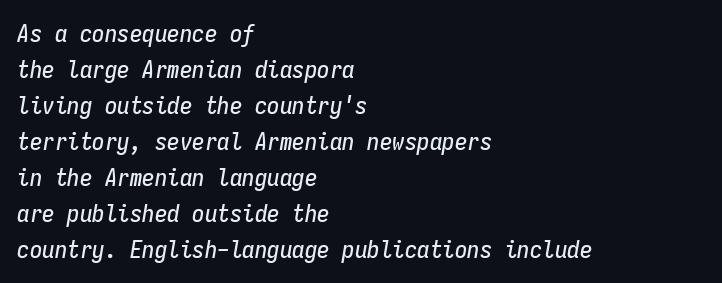
You could call the tracking neutral — neither tight nor loose. This rendering uses left alignment, leaving the right contour irregular. Is the type slanted? Yes — the strokes lean at a clear angle. The space beneath each line is pristine and unruled. Each new line begins a customary step beneath the previous one.
